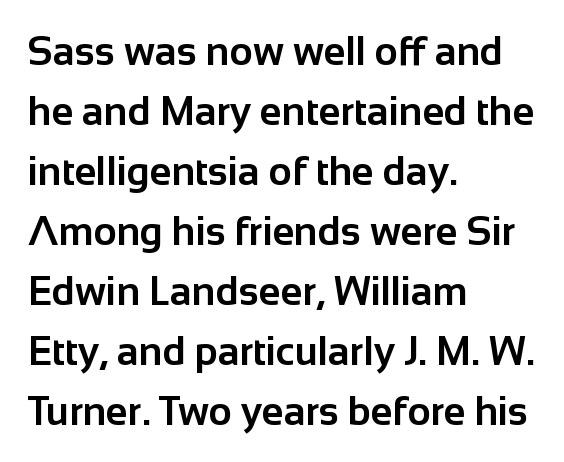
{"serif": "no", "italic": "no", "bold": "yes", "weight": "bold", "width": "normal", "stroke_contrast": "low", "x_height": "medium", "monospaced": "no", "underline": "no", "align": "left", "line_spacing": "normal", "line_spacing_ratio": 1.5, "letter_spacing": "normal", "letter_spacing_em": 0.0, "glyph_px": 40}
